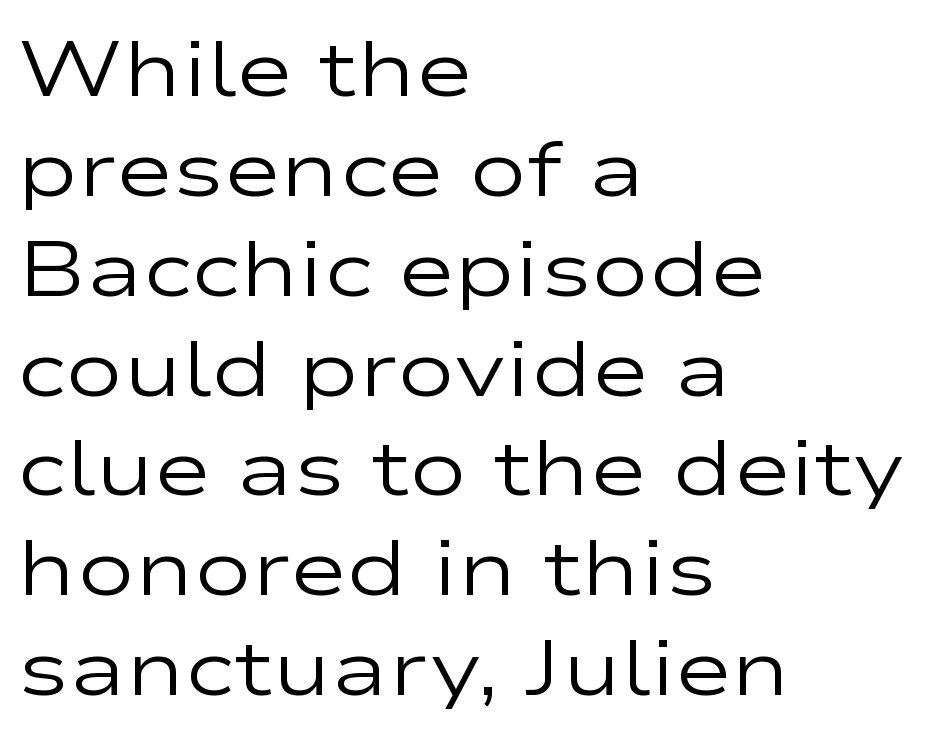
Note the varied advance widths — an 'i' is clearly narrower than an 'm'. Italic? Not at all — the glyphs are vertical. These lines keep a tight, regular rhythm from letter to letter. Glance below the letters and you will spot only blank space. Compared with a centered layout, this one pins lines to the left instead.
